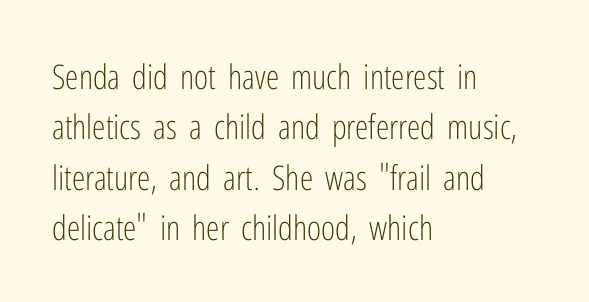
{"serif": "no", "italic": "no", "bold": "no", "weight": "light", "width": "condensed", "stroke_contrast": "low", "x_height": "medium", "monospaced": "no", "underline": "no", "align": "left", "line_spacing": "normal", "line_spacing_ratio": 1.48, "letter_spacing": "normal", "letter_spacing_em": 0.0, "glyph_px": 34}
